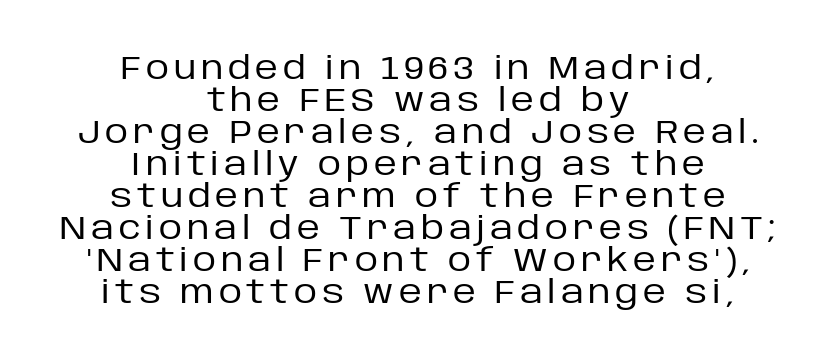
The image shows 32 px regular-weight sans-serif type, upright; set centered, tight line spacing (1.0x), not underlined; low stroke contrast and a large x-height.
